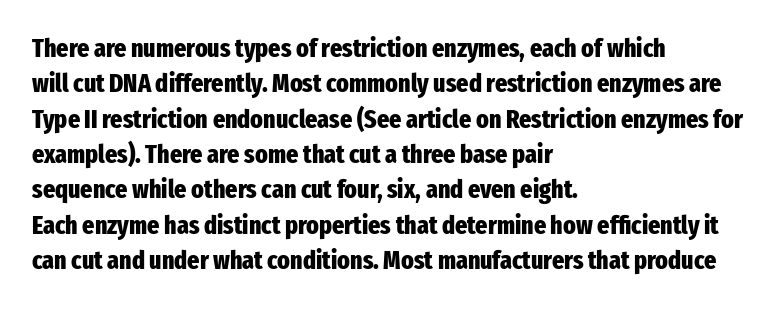
Q: Is the text bold? A: Yes.
Q: Is the text italic (slanted)? A: No, it is upright.
Q: Is the text underlined? A: No.
Q: How is the paragraph aligned? A: Left-aligned.
Q: Is the spacing between letters normal or unusually wide? A: Normal.
Q: Is the spacing between lines tight, normal or loose? A: Normal.
